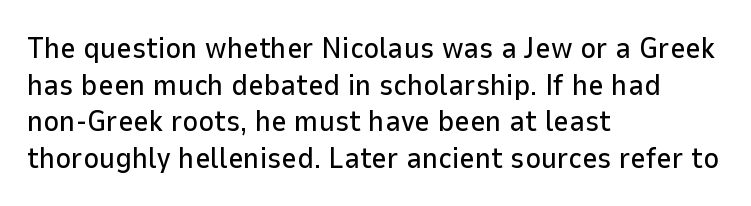
Q: Is the text italic (slanted)? A: No, it is upright.
Q: Is the typeface a serif or a sans-serif typeface? A: Sans-serif.
Q: Is the text underlined? A: No.
Q: How is the paragraph aligned? A: Left-aligned.
Q: Is the spacing between letters normal or unusually wide? A: Normal.
Q: Width (condensed, normal, or wide)? A: Normal.
Q: Stroke contrast? A: Low.
Q: x-height? A: Medium.
Q: Monospaced? A: No.
